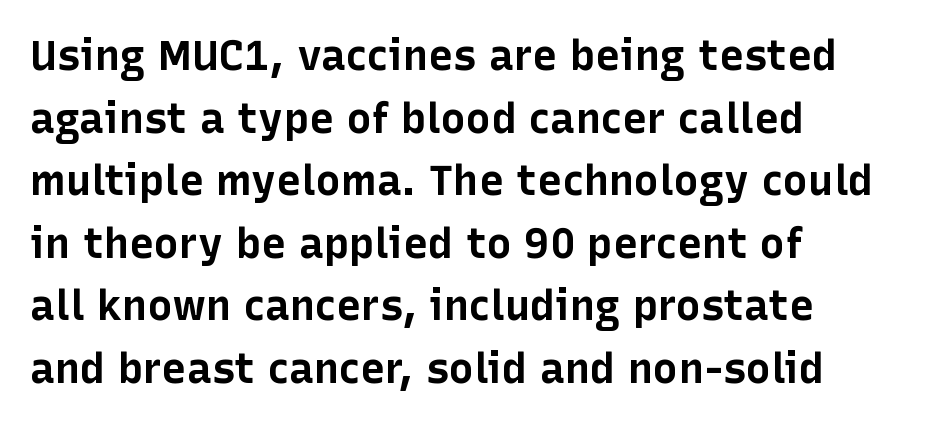
The lines in this sample share a left origin and differ only in where they stop. Check the space under the baseline: it is left empty. Is the letter spacing exaggerated? No — it looks like the ordinary default. The characters display no serif detailing; their extremities are plain. The block of text has a typical density, with ordinary space between rows.
